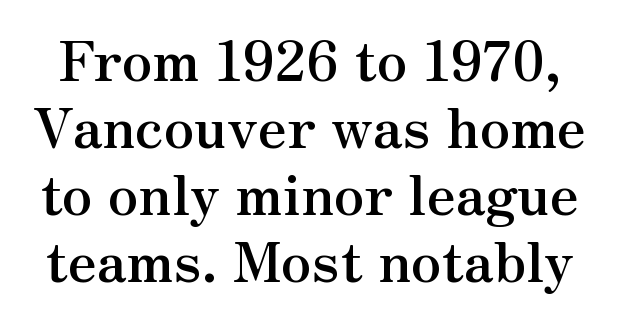
The face used here is proportionally spaced, like ordinary book or web type. Tracking here is standard; glyphs follow each other at the usual distance. This sample uses an upright cut, with every glyph sitting square on the baseline. Notice how thick the strokes are: this is what a full bold looks like. What kind of face is this? One with serifs.
